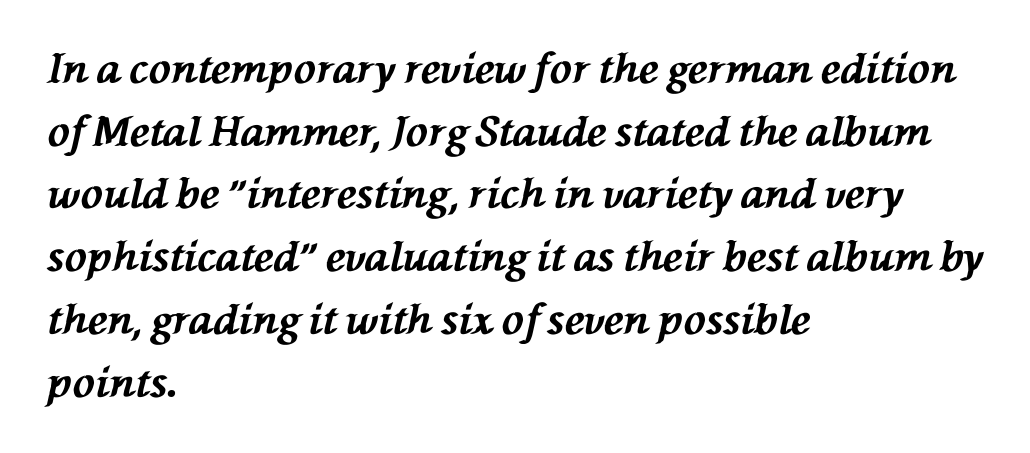
Leftover space on each line is placed entirely after the last word. Yep, that's italic — everything's leaning. The rendering uses a bold face; every stroke is thick and dark. The tracking reads as untouched default to a designer's eye.
